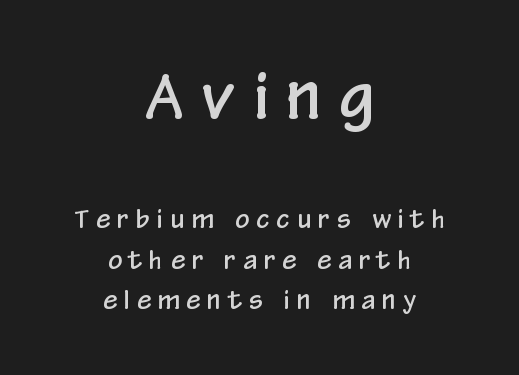
The image shows 62 px condensed sans-serif type, upright; set centered, normal line spacing (1.61x), unusually wide letter spacing (+0.3 em), not underlined; the first (top) block is 2.48x larger; low stroke contrast and a medium x-height.
